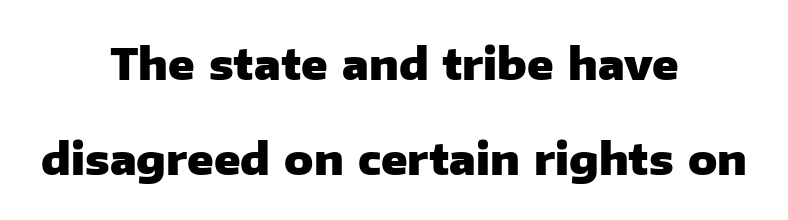
{"serif": "no", "italic": "no", "bold": "yes", "weight": "heavy", "width": "normal", "stroke_contrast": "low", "x_height": "medium", "monospaced": "no", "underline": "no", "align": "center", "line_spacing": "loose", "line_spacing_ratio": 2.2, "letter_spacing": "normal", "letter_spacing_em": 0.0, "glyph_px": 43}
